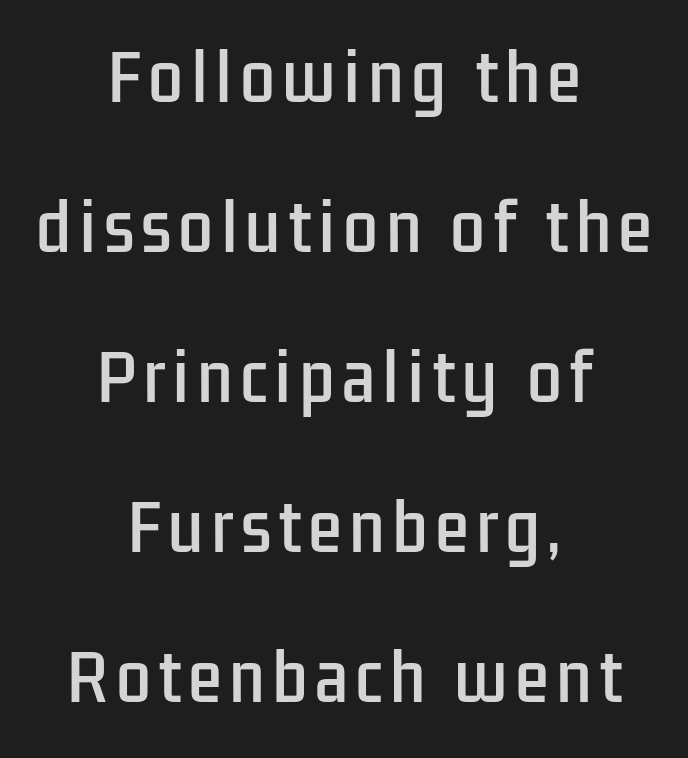
Unlike a traditional serif, this face leaves its strokes unadorned. Anything drawn beneath the words? Only blank space. The setting favours the middle, as headings and verse often do. The axis of the letterforms is exactly vertical. This block would shrink considerably if given ordinary leading; it's expanded now. A typesetter would call this proportional, since set widths differ per character.
